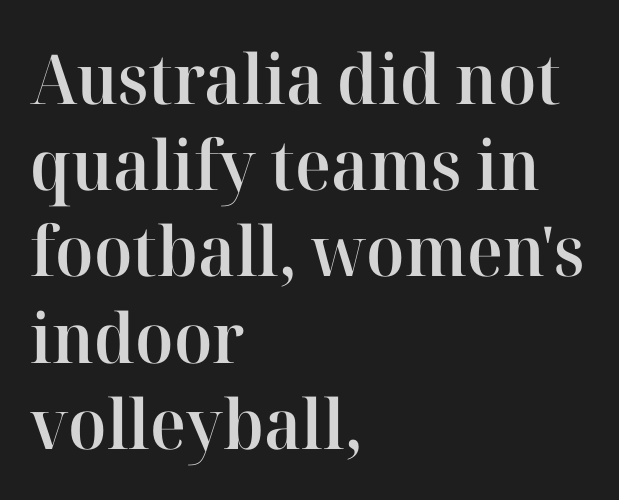
The image shows 69 px semibold serif type, upright; set left-aligned, normal line spacing (1.25x), normal letter spacing, not underlined; high stroke contrast and a medium x-height.
